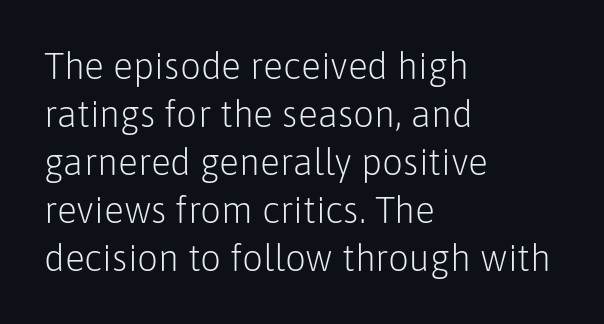
Heaviness? Minimal to ordinary, like unemphasized prose. The type sits square on the baseline with zero lean. The text was rendered using a sans face with plain stroke endings. Line spacing here is normal. Do the characters align in a grid? No, the font is proportional. These lines are set flush left with a ragged right edge.
